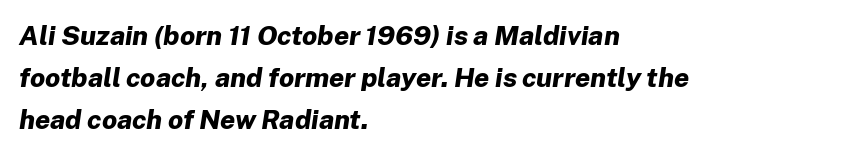
The vertical gap from one line to the next is medium. The face used here has the dense, thick strokes of a bold. Spacing between characters is what you'd get straight out of the box. Check under the words: just untouched page. The typesetter chose a ragged-right arrangement here. A typesetter would mark this as italic.
